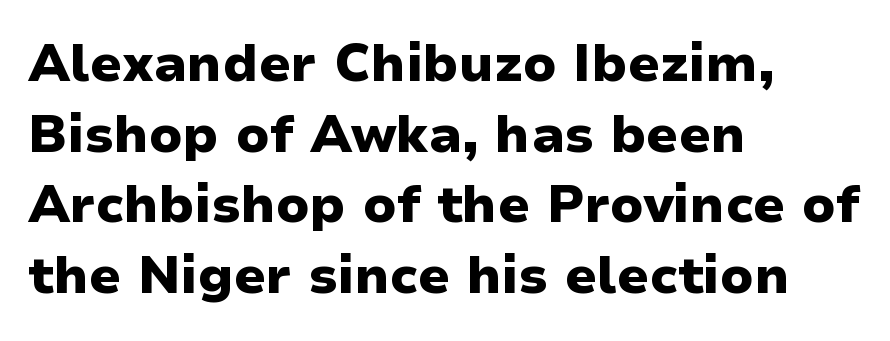
The passage shown is typed in a proportional face where columns would drift. Students, this is bold: see how much ink each stroke carries. Caption: multi-line text, flush left, ragged right. Font category for this specimen: sans-serif. Posture: upright roman.
